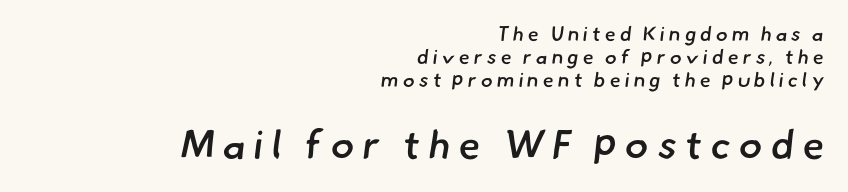
{"serif": "no", "bold": "semi", "weight": "semibold", "width": "normal", "stroke_contrast": "low", "x_height": "small", "monospaced": "no", "underline": "no", "align": "right", "line_spacing_ratio": 1.16, "letter_spacing": "wide", "letter_spacing_em": 0.2, "larger_block": "second", "size_ratio": 2.0, "glyph_px": 40}
